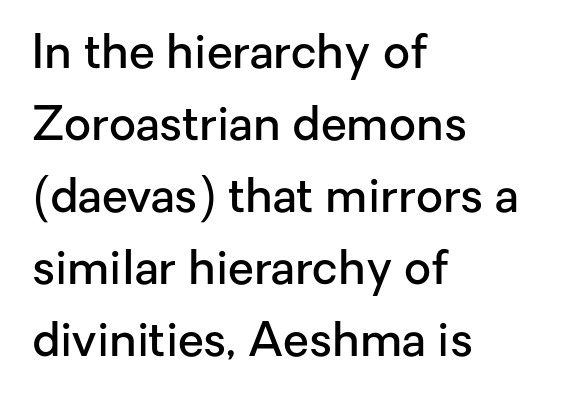
{"serif": "no", "italic": "no", "bold": "semi", "weight": "semibold", "width": "normal", "stroke_contrast": "low", "x_height": "medium", "monospaced": "no", "underline": "no", "align": "left", "line_spacing": "normal", "line_spacing_ratio": 1.53, "letter_spacing": "normal", "letter_spacing_em": 0.0, "glyph_px": 47}
